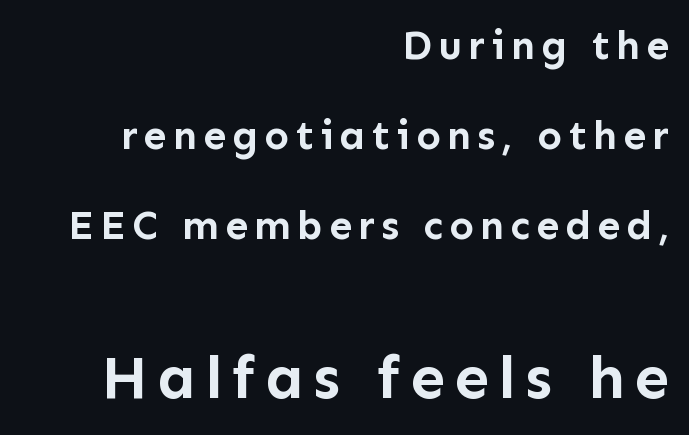
The image shows 62 px semibold sans-serif type, upright; set right-aligned, loose line spacing (2.19x), not underlined; the second (bottom) block is 1.51x larger; low stroke contrast and a medium x-height.
